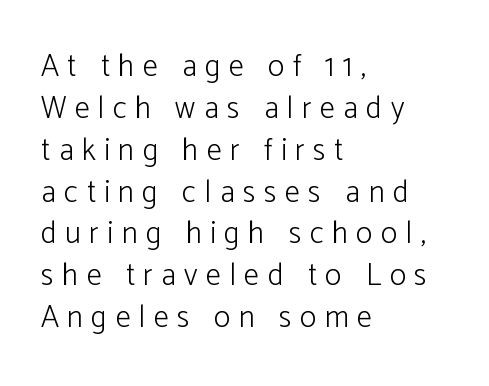
The cut favours lightness, reaching ordinary text weight at its darkest. These lines were composed using upright roman letters. Left-aligned paragraph, ragged on the right. A sans-serif font was chosen for this passage.
